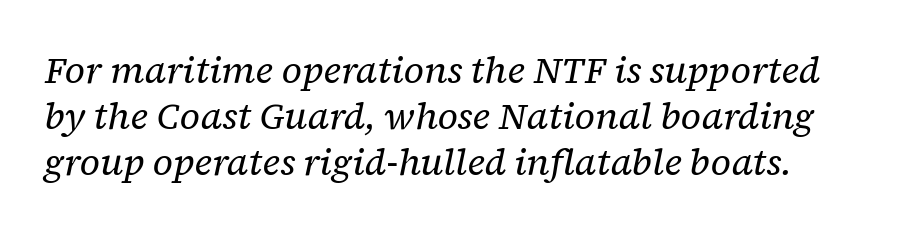
The image shows 37 px regular-weight serif type, italic (leaning right); set line spacing 1.24x, normal letter spacing, not underlined; low stroke contrast and a medium x-height.
